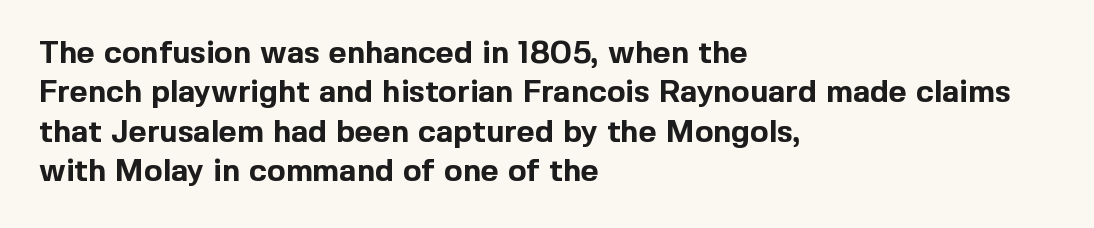
The typesetter chose a ragged-right arrangement here. Style check: upright. Proportional: the letters do not fall into vertical columns. These lines are composed in type without serifs. Is the type bold? Yes — the strokes are clearly thick and heavy. A typesetter would call this zero additional tracking.
